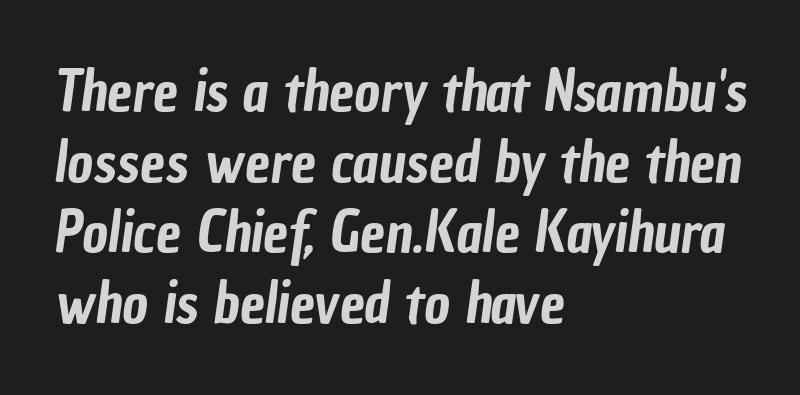
Q: Is the typeface a serif or a sans-serif typeface? A: Sans-serif.
Q: Is the text underlined? A: No.
Q: How is the paragraph aligned? A: Left-aligned.
Q: Is the spacing between letters normal or unusually wide? A: Normal.
Q: Is the spacing between lines tight, normal or loose? A: Normal.
Q: Width (condensed, normal, or wide)? A: Condensed.
Q: Stroke contrast? A: Low.
Q: x-height? A: Medium.
Q: Monospaced? A: No.
